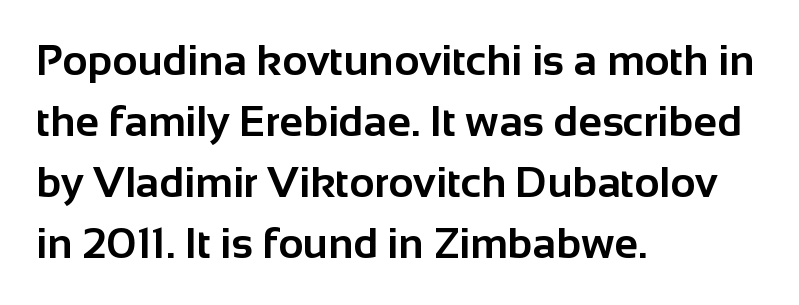
The image shows 43 px bold sans-serif type, upright; set left-aligned, normal line spacing (1.42x), normal letter spacing, not underlined; low stroke contrast and a medium x-height.
